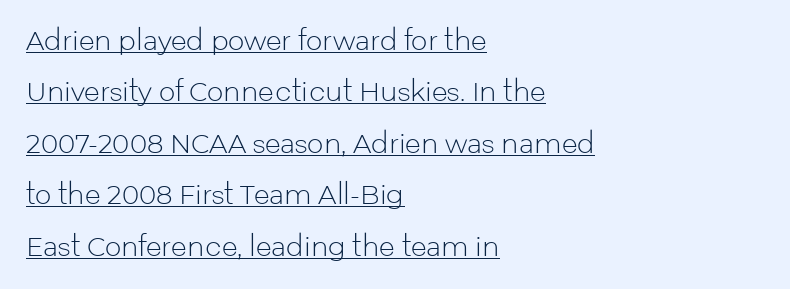
No chunkiness to these letters — they're not bold. A typesetter would mark this as roman, not italic. Caption: multi-line text, flush left, ragged right. Leading: increased. A continuous stroke trails under the words, as in a hyperlink. Tracking value appears to be zero — textbook default spacing.
